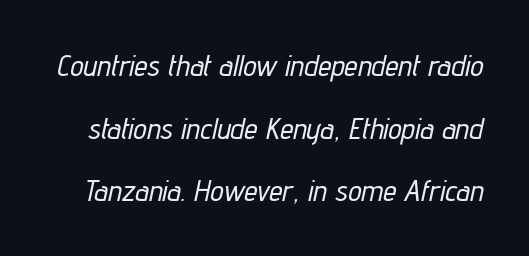
The image shows 30 px condensed type, italic (leaning right); set loose line spacing (2.09x), normal letter spacing, not underlined; low stroke contrast and a medium x-height.
